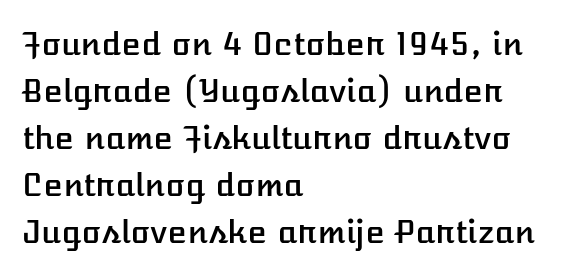
The image shows 32 px text type, upright; set left-aligned, normal line spacing (1.47x), normal letter spacing, not underlined; low stroke contrast and a medium x-height.
